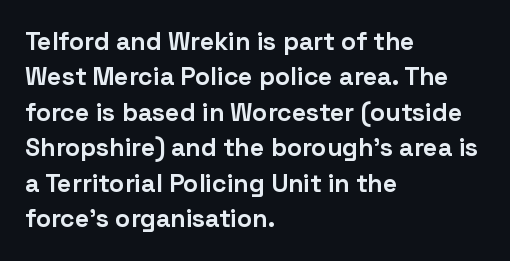
The strokes are fattened all the way to bold. Does the copy run flush right? No — it runs flush left. The face used here is rendered with its standard letterfit. Does the leading feel generous? No, just average. The typography opts for an upright posture over an oblique one.
